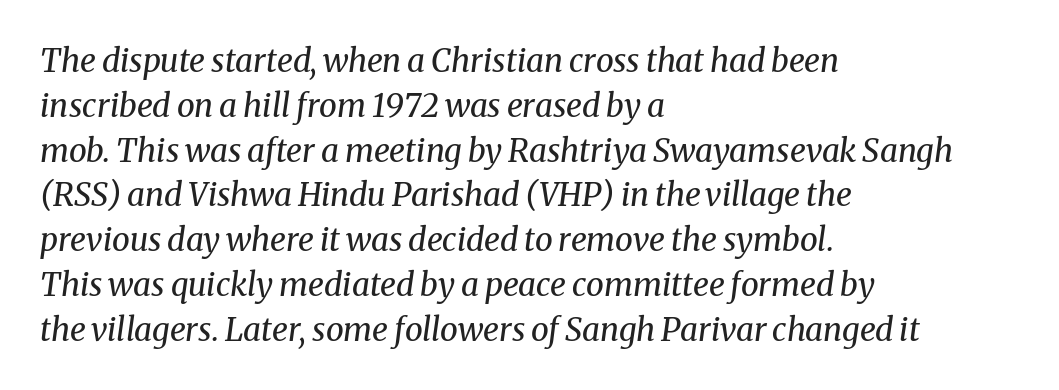
{"serif": "yes", "italic": "yes", "lean": "right", "slant_degrees": 8, "bold": "no", "weight": "regular", "width": "normal", "stroke_contrast": "medium", "x_height": "medium", "monospaced": "no", "underline": "no", "align": "left", "line_spacing": "normal", "line_spacing_ratio": 1.4, "letter_spacing": "normal", "letter_spacing_em": 0.0, "glyph_px": 32}
